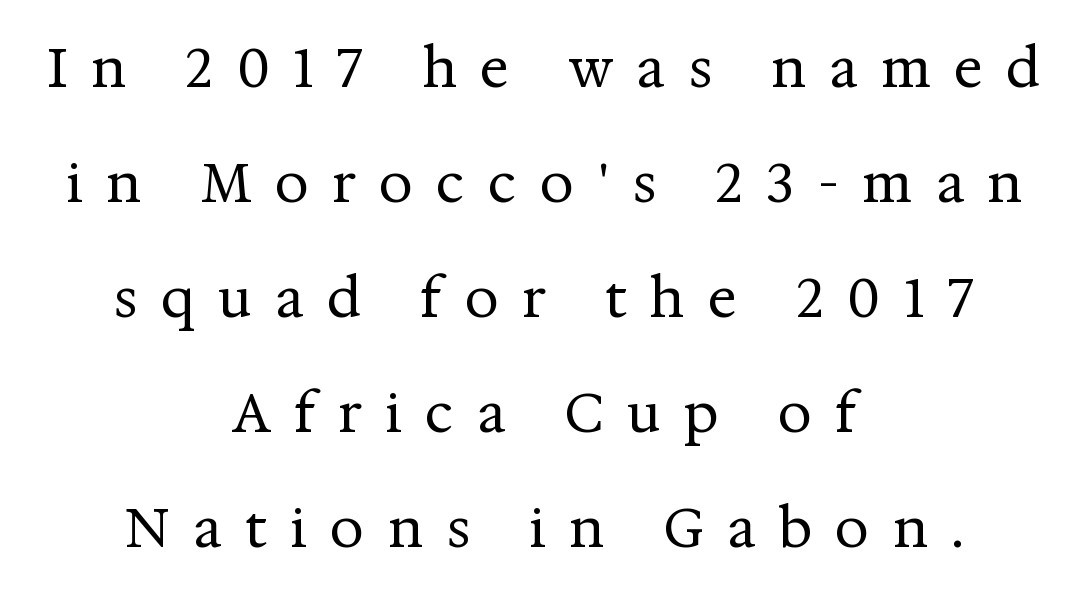
{"serif": "yes", "italic": "no", "bold": "no", "weight": "regular", "width": "normal", "stroke_contrast": "medium", "x_height": "medium", "monospaced": "no", "underline": "no", "align": "center", "line_spacing": "loose", "line_spacing_ratio": 2.13, "letter_spacing": "wide", "letter_spacing_em": 0.43, "glyph_px": 54}
